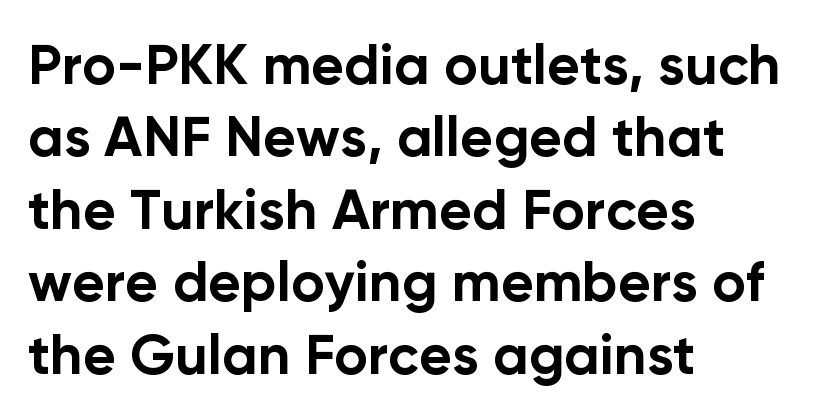
The image shows 57 px bold sans-serif type, upright; set left-aligned, normal line spacing (1.27x), normal letter spacing, not underlined; low stroke contrast and a medium x-height.
